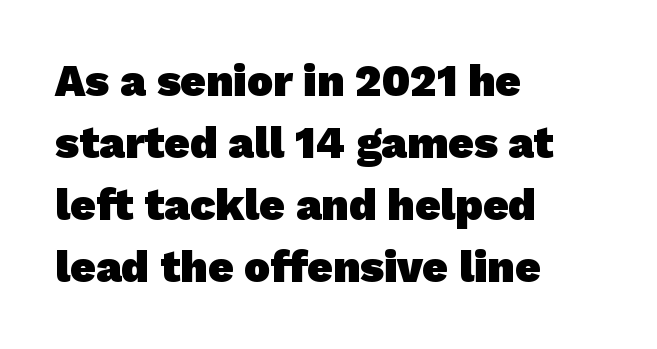
Letter spacing: default. Emphasis by weight is at full strength: bold. Classification — sans serif. Is the block centered? No — it sits flush against the left margin.
